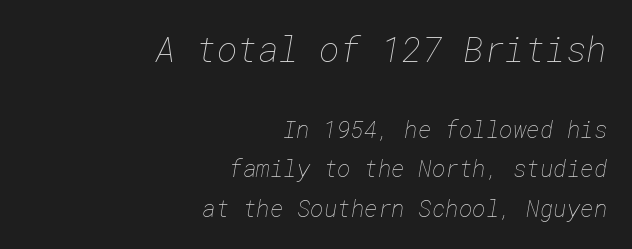
Decoration check: the copy has no underline. The typesetter chose a ragged-left arrangement here. Summary of weight: not heavy and not bold. Caption: standard tracking, unaltered.
